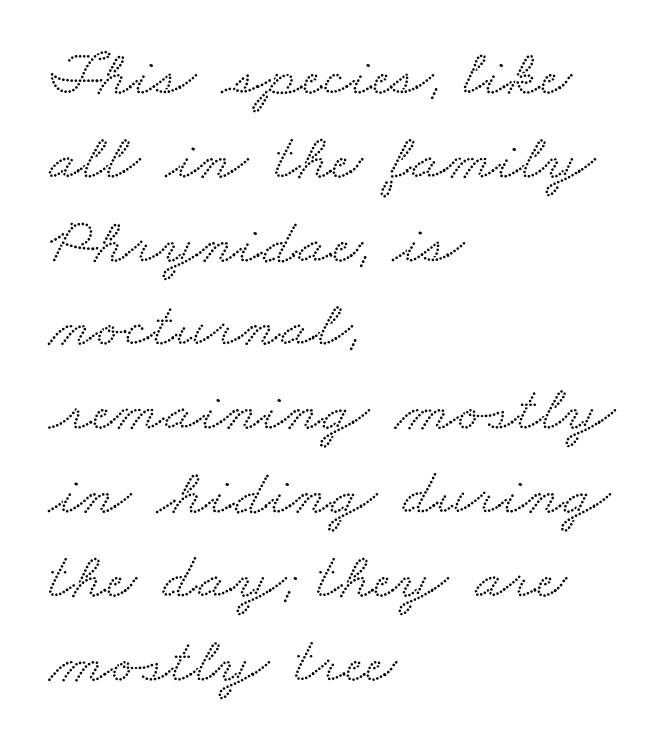
The image shows 66 px wide serif type; set left-aligned, normal line spacing (1.27x), normal letter spacing, not underlined; low stroke contrast and a small x-height.
